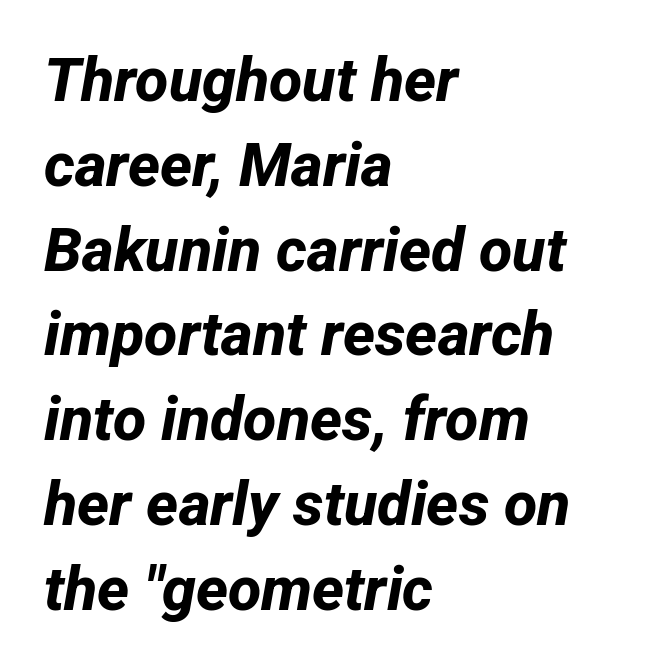
Each glyph is drawn with heavy, bold strokes. Is this a fixed-width face? No — the glyphs have proportional, varying widths. Left-aligned paragraph, ragged on the right. Only glyphs here, with clear space below each row. What stands out about the letter spacing? Nothing — it is the standard amount.
